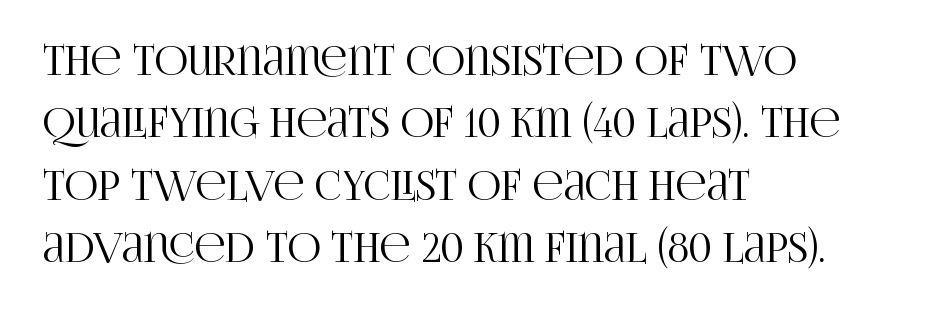
Q: Is the text italic (slanted)? A: No, it is upright.
Q: Is the typeface a serif or a sans-serif typeface? A: Serif.
Q: Is the text underlined? A: No.
Q: How is the paragraph aligned? A: Left-aligned.
Q: Is the spacing between letters normal or unusually wide? A: Normal.
Q: Is the spacing between lines tight, normal or loose? A: Normal.
Q: Width (condensed, normal, or wide)? A: Condensed.
Q: Stroke contrast? A: High.
Q: x-height? A: Large.
Q: Monospaced? A: No.
